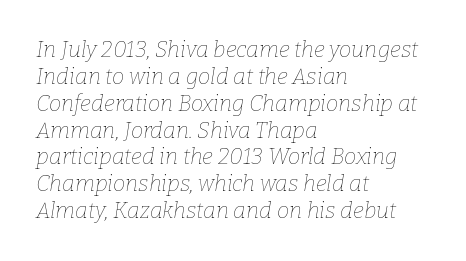
The type is set solid horizontally, with unmodified tracking. In terms of posture, this sample is oblique. A classic flush-left, rag-right setting is used for this passage. The string is rendered with underlining switched off. Is the type heavy? It reads as light-to-regular instead.
